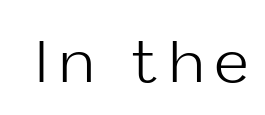
The letters carry no serifs — their stems end cleanly without finishing strokes. Letters have the restrained weight of plain body copy at most. Check the space under the baseline: it is left empty. Looks like regular typesetting: each glyph gets only the width it needs. The specimen reads as upright at a glance.
